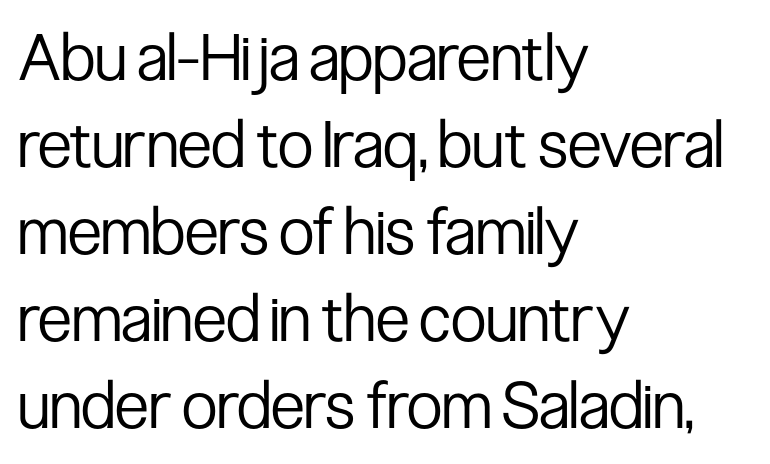
The image shows 65 px regular-weight, condensed sans-serif type, upright; set left-aligned, normal line spacing (1.34x), normal letter spacing, not underlined; low stroke contrast and a medium x-height.
